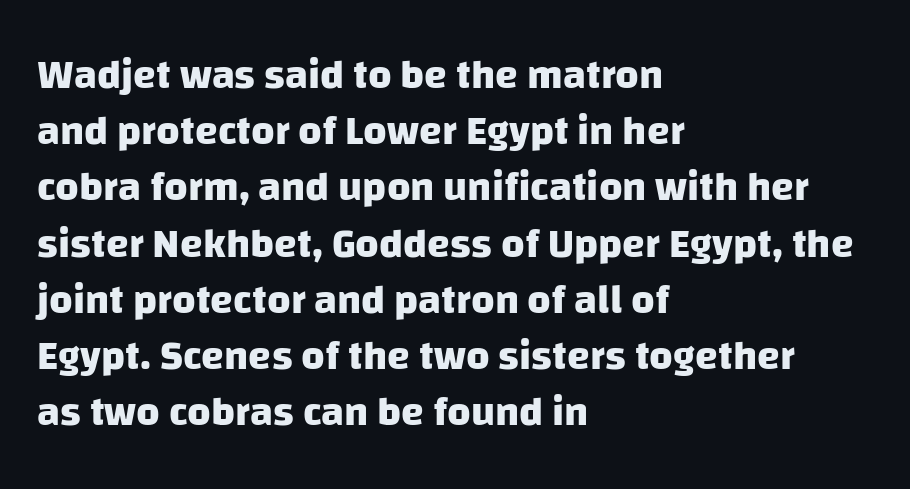
{"serif": "no", "bold": "yes", "weight": "heavy", "width": "normal", "stroke_contrast": "low", "x_height": "large", "monospaced": "no", "underline": "no", "align": "left", "line_spacing": "normal", "line_spacing_ratio": 1.37, "letter_spacing": "normal", "letter_spacing_em": 0.0, "glyph_px": 41}
